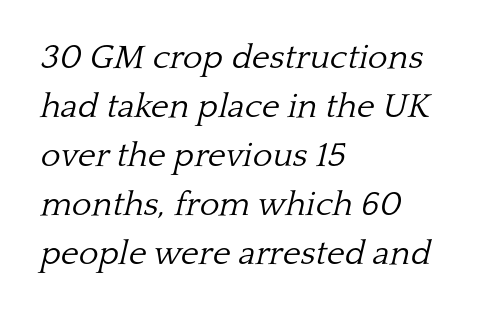
{"serif": "yes", "italic": "yes", "lean": "right", "slant_degrees": 13, "bold": "no", "weight": "light", "width": "normal", "stroke_contrast": "low", "x_height": "medium", "monospaced": "no", "underline": "no", "align": "left", "line_spacing": "normal", "line_spacing_ratio": 1.44, "letter_spacing": "normal", "letter_spacing_em": 0.0, "glyph_px": 34}
